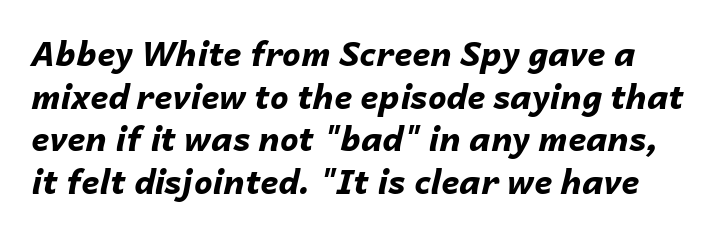
Q: Is the text bold? A: Yes.
Q: Is the text italic (slanted)? A: Yes, it leans right by about 14 degrees.
Q: Is the text underlined? A: No.
Q: Is the spacing between letters normal or unusually wide? A: Normal.
Q: Is the spacing between lines tight, normal or loose? A: Normal.
Q: Width (condensed, normal, or wide)? A: Normal.
Q: Stroke contrast? A: Low.
Q: x-height? A: Medium.
Q: Monospaced? A: No.
